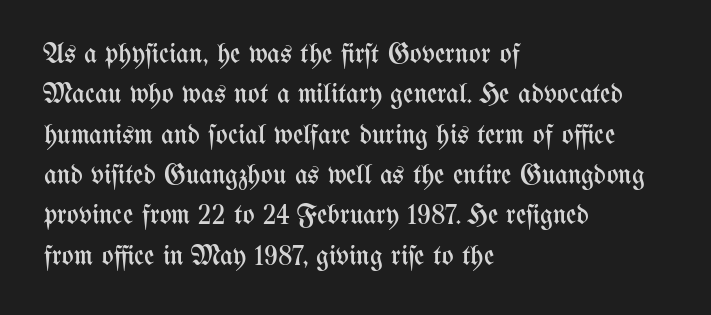
Q: Is the text bold? A: No.
Q: Is the text italic (slanted)? A: No, it is upright.
Q: Is the text underlined? A: No.
Q: How is the paragraph aligned? A: Left-aligned.
Q: Is the spacing between letters normal or unusually wide? A: Normal.
Q: Is the spacing between lines tight, normal or loose? A: Normal.
Q: Width (condensed, normal, or wide)? A: Condensed.
Q: Stroke contrast? A: Medium.
Q: x-height? A: Medium.
Q: Monospaced? A: No.
